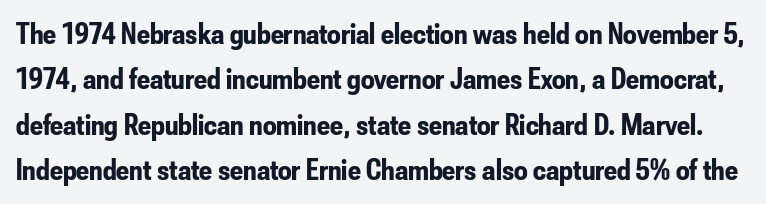
Q: Is the text bold? A: Yes.
Q: Is the text italic (slanted)? A: No, it is upright.
Q: Is the typeface a serif or a sans-serif typeface? A: Sans-serif.
Q: Is the text underlined? A: No.
Q: Is the spacing between letters normal or unusually wide? A: Normal.
Q: Is the spacing between lines tight, normal or loose? A: Normal.
Q: Width (condensed, normal, or wide)? A: Condensed.
Q: Stroke contrast? A: Low.
Q: x-height? A: Small.
Q: Monospaced? A: No.
